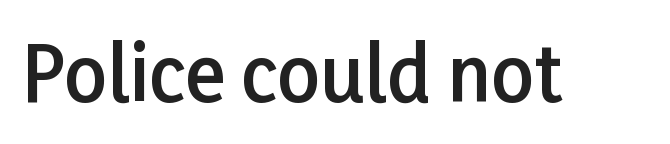
Q: Is the text bold? A: Semi-bold.
Q: Is the text italic (slanted)? A: No, it is upright.
Q: Is the typeface a serif or a sans-serif typeface? A: Sans-serif.
Q: Is the text underlined? A: No.
Q: Is the spacing between letters normal or unusually wide? A: Normal.
Q: Width (condensed, normal, or wide)? A: Normal.
Q: Stroke contrast? A: Low.
Q: x-height? A: Medium.
Q: Monospaced? A: No.
